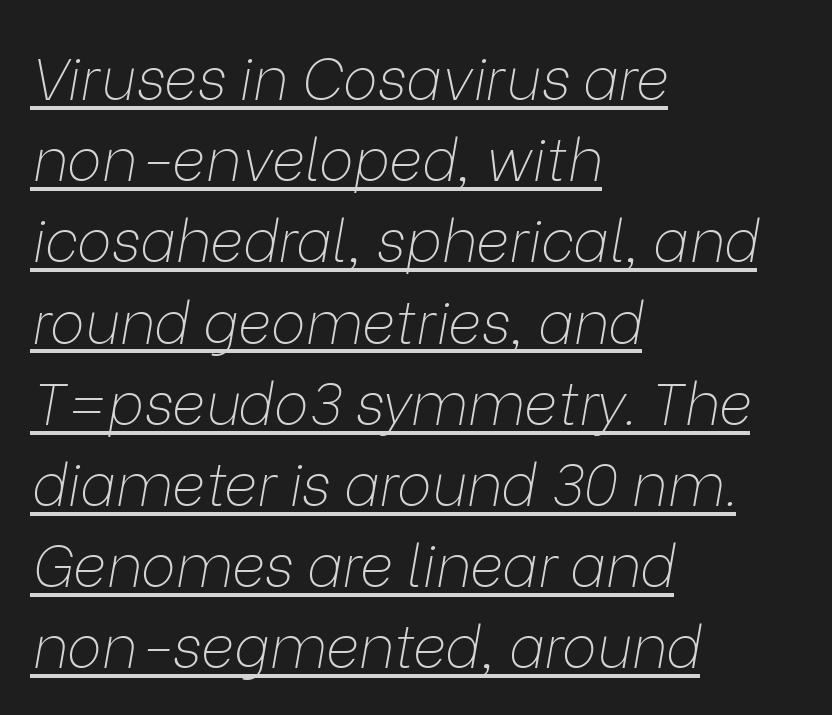
The image shows 58 px thin type, italic (leaning right); set left-aligned, normal line spacing (1.4x), normal letter spacing, underlined; low stroke contrast and a medium x-height.
